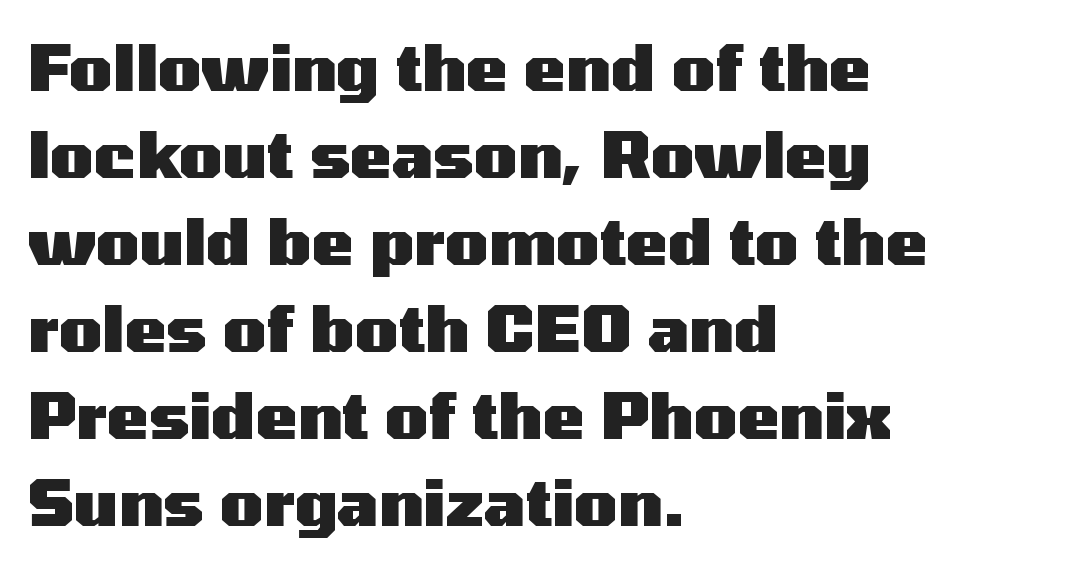
Are there feet on the stems? There aren't — it's a sans. A classic flush-left, rag-right setting is used for this passage. Descenders hang freely into open space. Think of a printed novel: that variable character pitch is what you see here. Does the lettering tilt? It doesn't — this is upright. The strokes are fattened all the way to bold.
